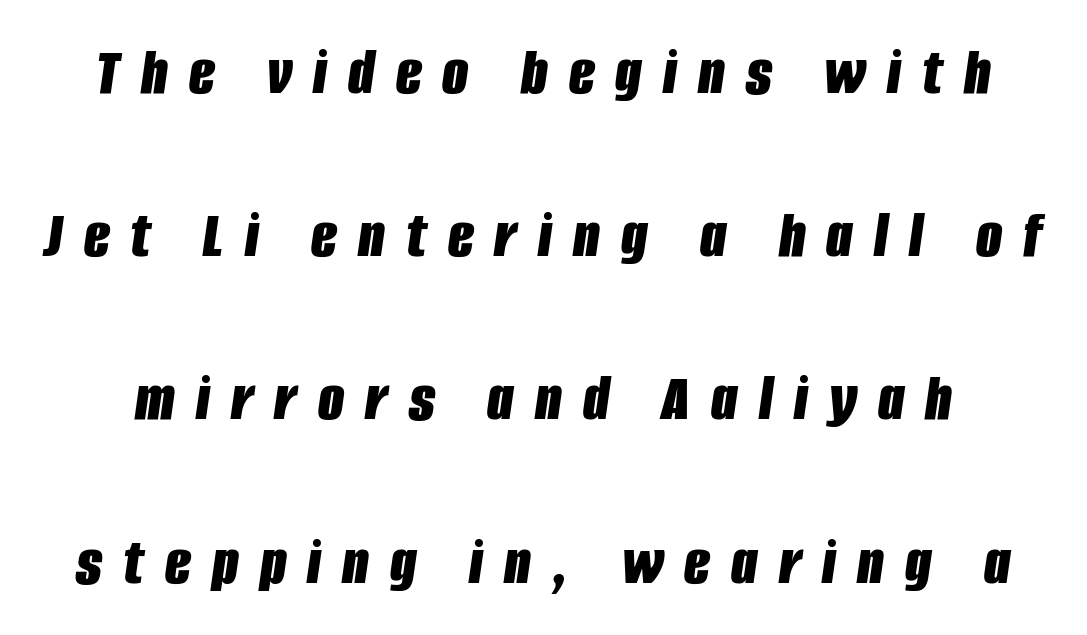
The image shows 68 px bold, condensed type, italic (leaning right); set loose line spacing (2.4x), unusually wide letter spacing (+0.31 em), not underlined; low stroke contrast and a large x-height.
